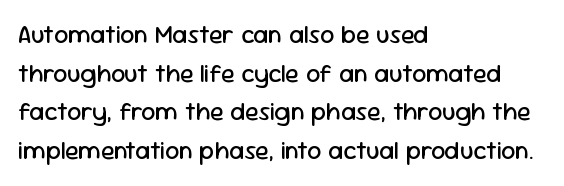
Notice how descenders clear the ascenders below comfortably — that's standard leading. Posture: vertical. Letter spacing: default. This rendering uses left alignment, leaving the right contour irregular.
